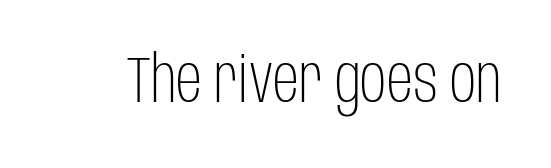
Q: Is the text bold? A: No.
Q: Is the text italic (slanted)? A: No, it is upright.
Q: Is the typeface a serif or a sans-serif typeface? A: Sans-serif.
Q: Is the text underlined? A: No.
Q: Is the spacing between letters normal or unusually wide? A: Normal.
Q: Width (condensed, normal, or wide)? A: Condensed.
Q: Stroke contrast? A: Low.
Q: x-height? A: Large.
Q: Monospaced? A: No.
